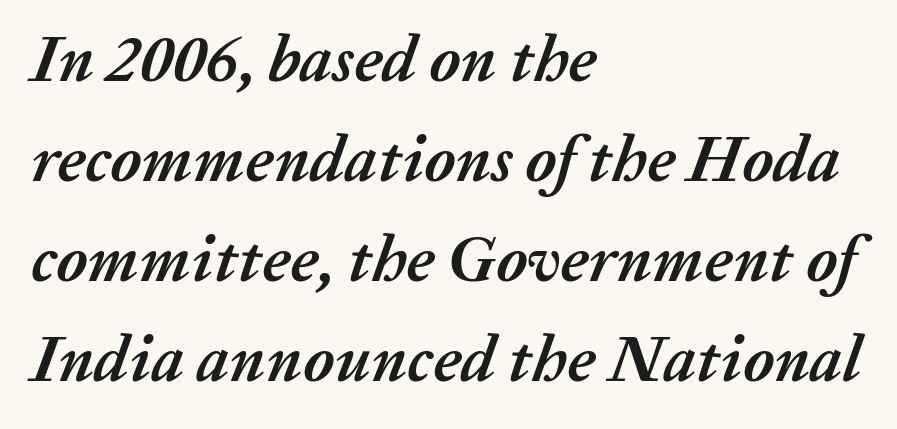
{"italic": "yes", "lean": "right", "slant_degrees": 20, "bold": "yes", "weight": "semibold", "width": "normal", "stroke_contrast": "medium", "x_height": "medium", "monospaced": "no", "underline": "no", "align": "left", "line_spacing": "normal", "line_spacing_ratio": 1.54, "letter_spacing": "normal", "letter_spacing_em": 0.0, "glyph_px": 65}
